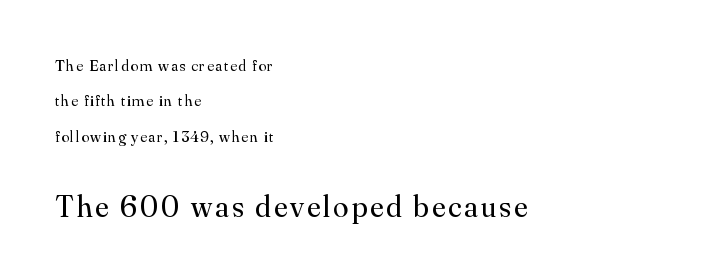
{"serif": "yes", "italic": "no", "bold": "no", "weight": "regular", "width": "normal", "stroke_contrast": "medium", "x_height": "small", "monospaced": "no", "underline": "no", "align": "left", "line_spacing": "loose", "line_spacing_ratio": 2.21, "larger_block": "second", "size_ratio": 1.94, "glyph_px": 31}
